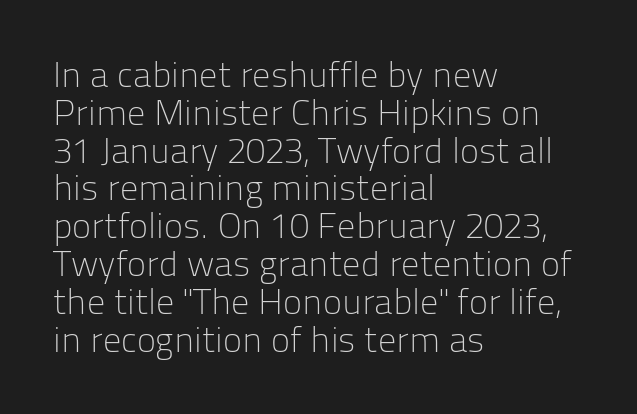
Q: Is the text bold? A: No.
Q: Is the text italic (slanted)? A: No, it is upright.
Q: Is the typeface a serif or a sans-serif typeface? A: Sans-serif.
Q: Is the text underlined? A: No.
Q: How is the paragraph aligned? A: Left-aligned.
Q: Is the spacing between letters normal or unusually wide? A: Normal.
Q: Is the spacing between lines tight, normal or loose? A: Tight.
Q: Width (condensed, normal, or wide)? A: Normal.
Q: Stroke contrast? A: Low.
Q: x-height? A: Medium.
Q: Monospaced? A: No.
